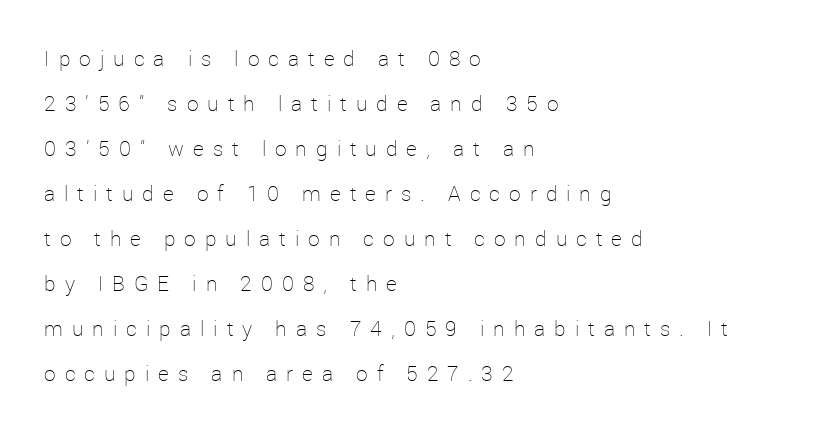
Q: Is the text bold? A: No.
Q: Is the text italic (slanted)? A: No, it is upright.
Q: Is the text underlined? A: No.
Q: How is the paragraph aligned? A: Left-aligned.
Q: Is the spacing between letters normal or unusually wide? A: Unusually wide.
Q: Is the spacing between lines tight, normal or loose? A: Loose.
